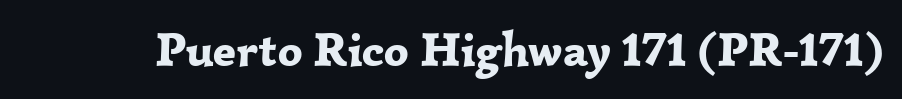
{"serif": "yes", "italic": "no", "bold": "yes", "weight": "bold", "width": "normal", "stroke_contrast": "low", "x_height": "medium", "monospaced": "no", "underline": "no", "letter_spacing": "normal", "letter_spacing_em": 0.0, "glyph_px": 48}
